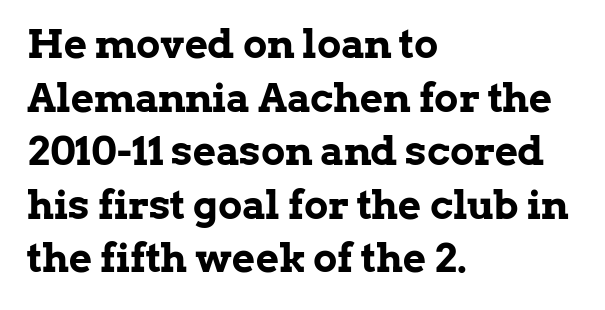
Serifs: yes, visible at the terminals of the letterforms. Quick note: underline off. Proportional: the letters do not fall into vertical columns. Strokes here are thick enough to call this a true bold. Upright lettering throughout. Compared with typical paragraphs, the rows here are spaced about the same.
